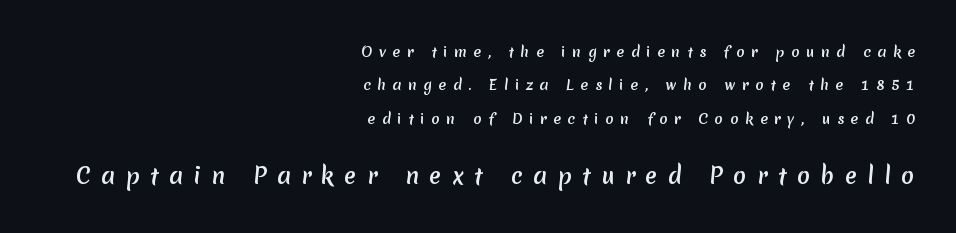
Q: Is the text underlined? A: No.
Q: How is the paragraph aligned? A: Right-aligned.
Q: Is the spacing between letters normal or unusually wide? A: Unusually wide.
Q: Is the spacing between lines tight, normal or loose? A: Loose.
Q: Which block of text is set in a larger size, the first (top) or the second (bottom)? A: The second (bottom) one.
